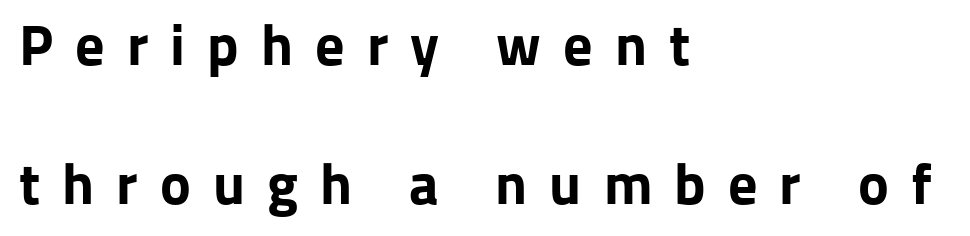
Looks like regular typesetting: each glyph gets only the width it needs. Is the type bold? Yes — the strokes are clearly thick and heavy. Does the copy run flush right? No — it runs flush left. Descender tails drop into unmarked territory. The passage shown has open, widely tracked lettering throughout.
